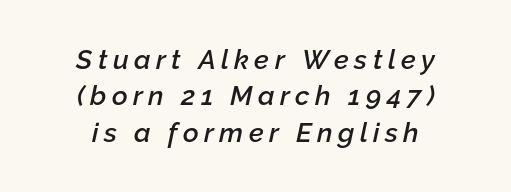
The image shows 27 px text type, italic (leaning right); set centered, normal line spacing (1.35x), unusually wide letter spacing (+0.2 em), not underlined.
